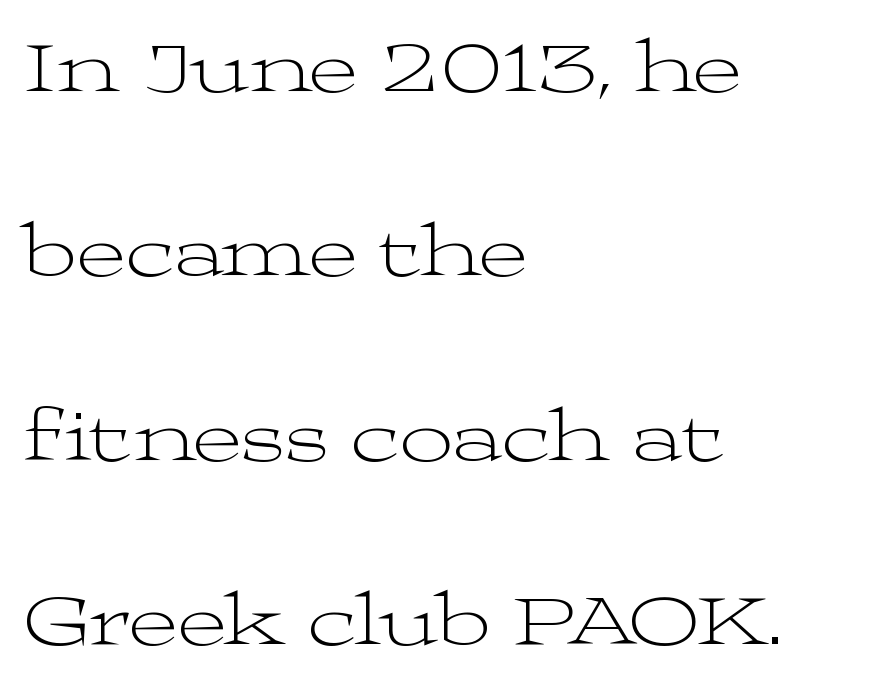
The image shows 75 px light, wide serif type, upright; set left-aligned, loose line spacing (2.46x), normal letter spacing, not underlined; medium stroke contrast and a medium x-height.
